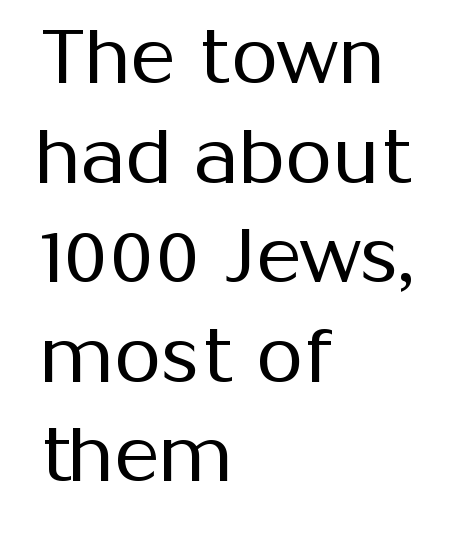
{"serif": "no", "italic": "no", "bold": "no", "weight": "regular", "width": "normal", "stroke_contrast": "medium", "x_height": "medium", "monospaced": "no", "underline": "no", "align": "left", "line_spacing": "normal", "line_spacing_ratio": 1.31, "letter_spacing": "normal", "letter_spacing_em": 0.0, "glyph_px": 76}
